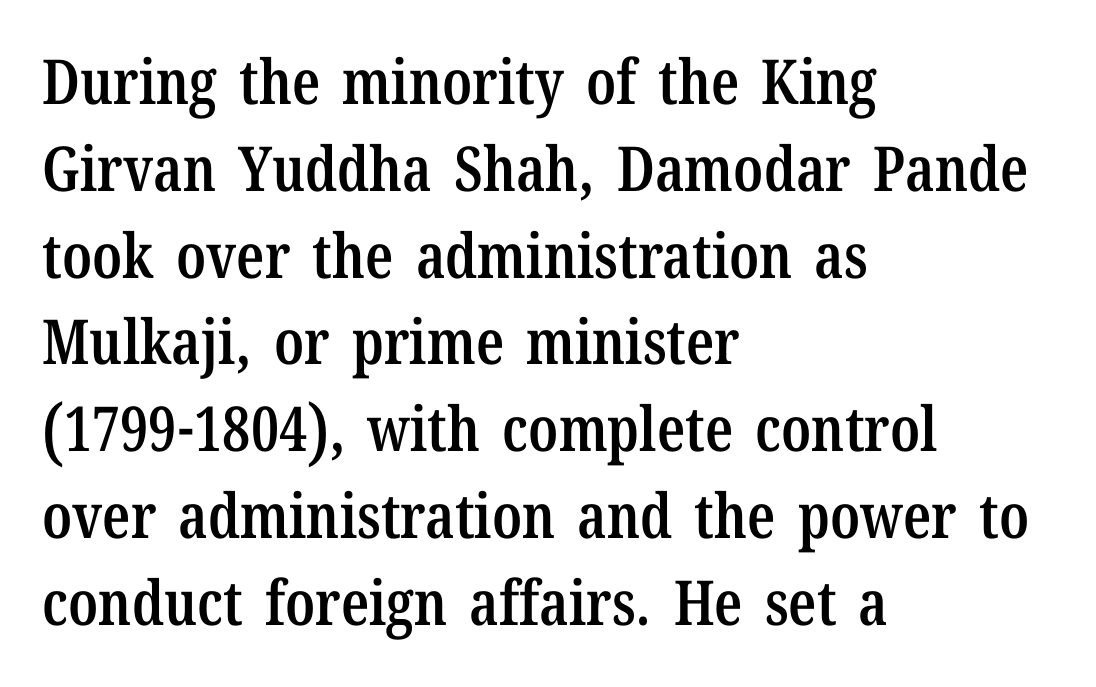
Q: Is the text bold? A: Semi-bold.
Q: Is the text italic (slanted)? A: No, it is upright.
Q: Is the typeface a serif or a sans-serif typeface? A: Serif.
Q: Is the text underlined? A: No.
Q: How is the paragraph aligned? A: Left-aligned.
Q: Is the spacing between letters normal or unusually wide? A: Normal.
Q: Is the spacing between lines tight, normal or loose? A: Normal.
Q: Width (condensed, normal, or wide)? A: Condensed.
Q: Stroke contrast? A: Low.
Q: x-height? A: Medium.
Q: Monospaced? A: No.
